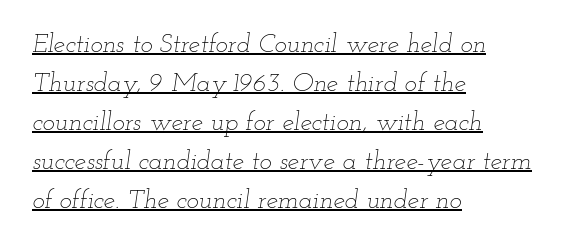
The image shows 26 px text type, italic (leaning right); set left-aligned, normal line spacing (1.5x), normal letter spacing, underlined.
